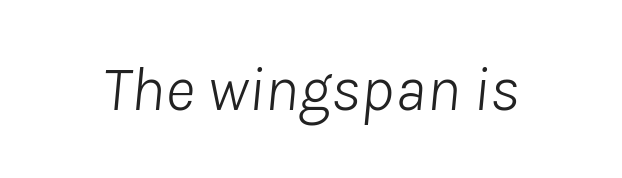
Q: Is the text bold? A: No.
Q: Is the text italic (slanted)? A: Yes, it leans right by about 8 degrees.
Q: Is the text underlined? A: No.
Q: Is the spacing between letters normal or unusually wide? A: Normal.
Q: Width (condensed, normal, or wide)? A: Normal.
Q: Stroke contrast? A: Low.
Q: x-height? A: Medium.
Q: Monospaced? A: No.
